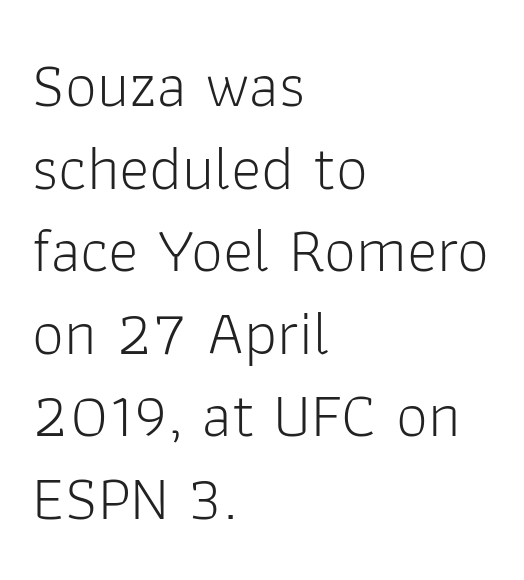
To sum up the face: it is a sans, with no serifs. Honestly, there is no underline to notice here at all. There is no visible air inserted between adjacent glyphs. Line beginnings align vertically; line endings do not. Unbolded letterforms with no extra heft. One glance says typical: line gaps are just what's usual.
